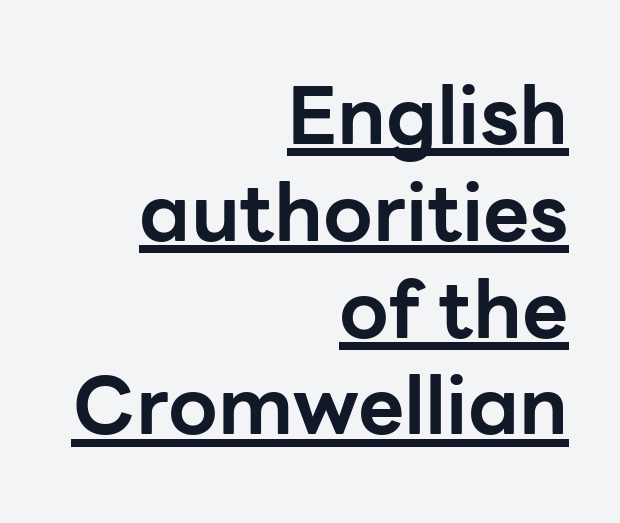
The image shows 80 px bold sans-serif type, upright; set right-aligned, line spacing 1.21x, normal letter spacing, underlined; low stroke contrast and a medium x-height.
